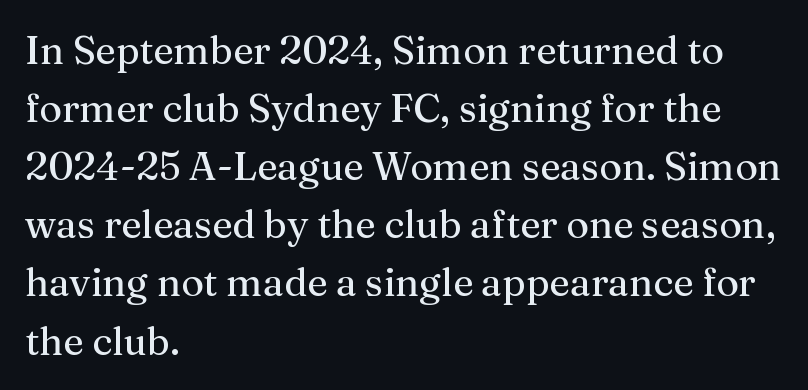
The image shows 39 px serif type, upright; set left-aligned, normal line spacing (1.49x), normal letter spacing, not underlined; medium stroke contrast and a medium x-height.
